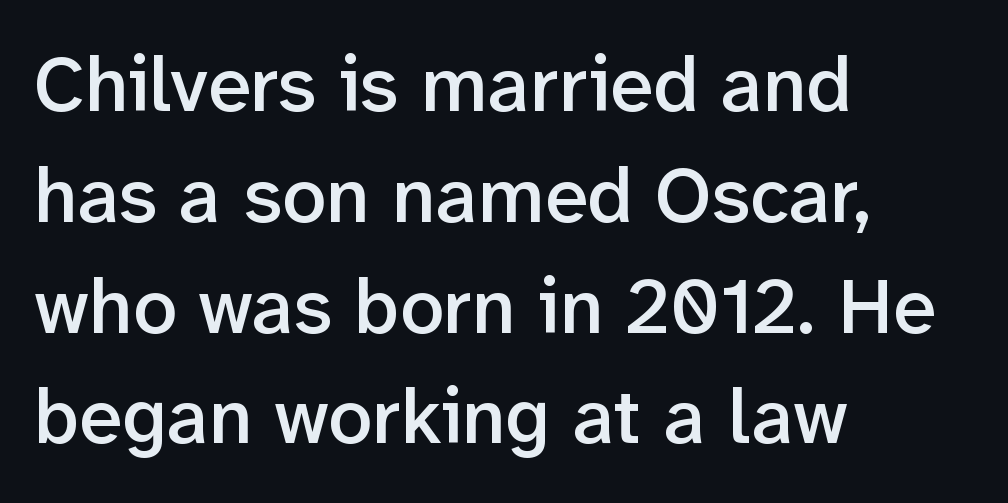
There is no visible air inserted between adjacent glyphs. Varying glyph widths throughout — classic text-font behaviour. Style check: upright. The text was rendered using a sans face with plain stroke endings.
